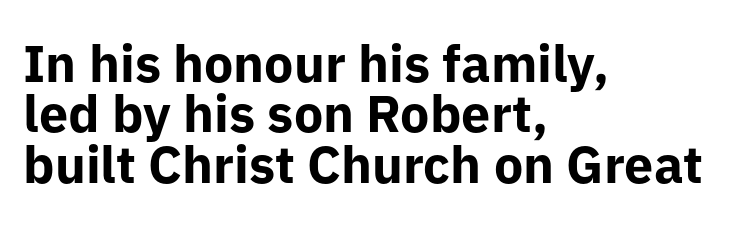
Q: Is the text bold? A: Yes.
Q: Is the text italic (slanted)? A: No, it is upright.
Q: Is the typeface a serif or a sans-serif typeface? A: Sans-serif.
Q: Is the text underlined? A: No.
Q: How is the paragraph aligned? A: Left-aligned.
Q: Is the spacing between letters normal or unusually wide? A: Normal.
Q: Is the spacing between lines tight, normal or loose? A: Tight.
Q: Width (condensed, normal, or wide)? A: Normal.
Q: Stroke contrast? A: Low.
Q: x-height? A: Medium.
Q: Monospaced? A: No.
